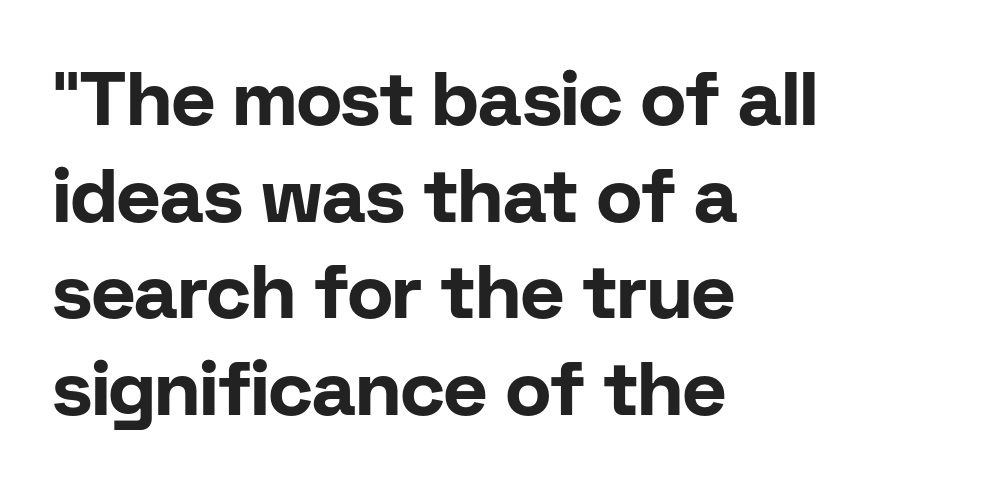
{"serif": "no", "italic": "no", "bold": "yes", "weight": "bold", "width": "normal", "stroke_contrast": "low", "x_height": "medium", "monospaced": "no", "underline": "no", "align": "left", "line_spacing": "normal", "line_spacing_ratio": 1.29, "letter_spacing": "normal", "letter_spacing_em": 0.0, "glyph_px": 75}
